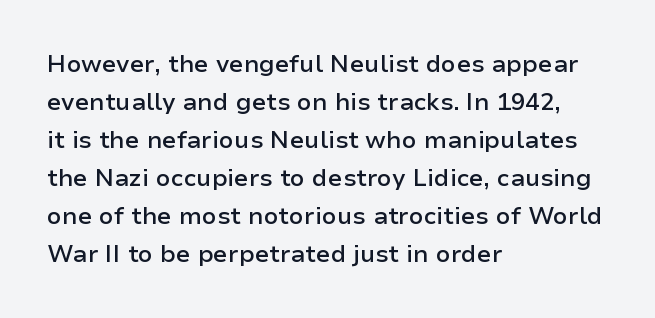
{"italic": "no", "bold": "semi", "underline": "no", "align": "left", "line_spacing": "normal", "line_spacing_ratio": 1.58, "letter_spacing": "normal", "letter_spacing_em": 0.0, "glyph_px": 24}
